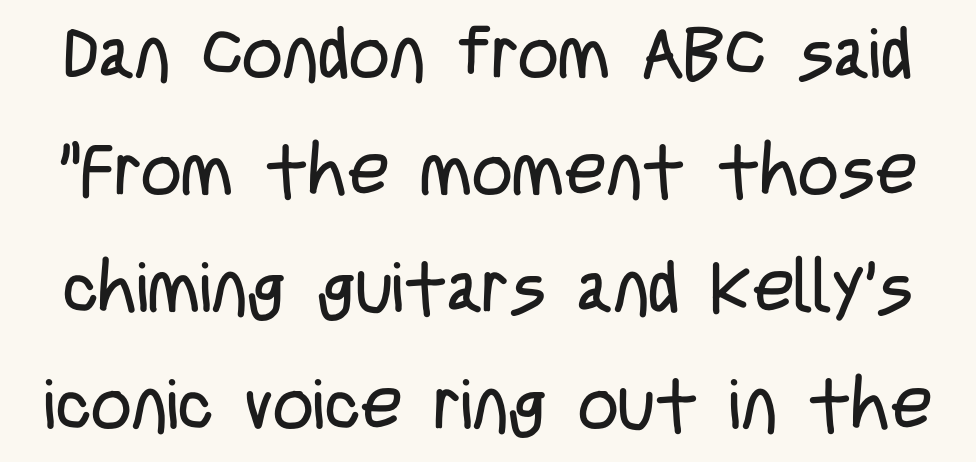
{"serif": "no", "italic": "no", "bold": "no", "weight": "regular", "width": "condensed", "stroke_contrast": "low", "x_height": "large", "monospaced": "no", "underline": "no", "line_spacing": "normal", "line_spacing_ratio": 1.65, "letter_spacing": "normal", "letter_spacing_em": 0.0, "glyph_px": 71}
